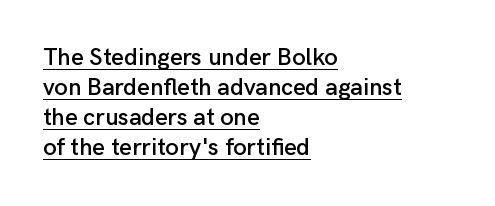
{"italic": "no", "underline": "yes", "align": "left", "line_spacing": "normal", "line_spacing_ratio": 1.25, "letter_spacing": "normal", "letter_spacing_em": 0.0, "glyph_px": 24}
